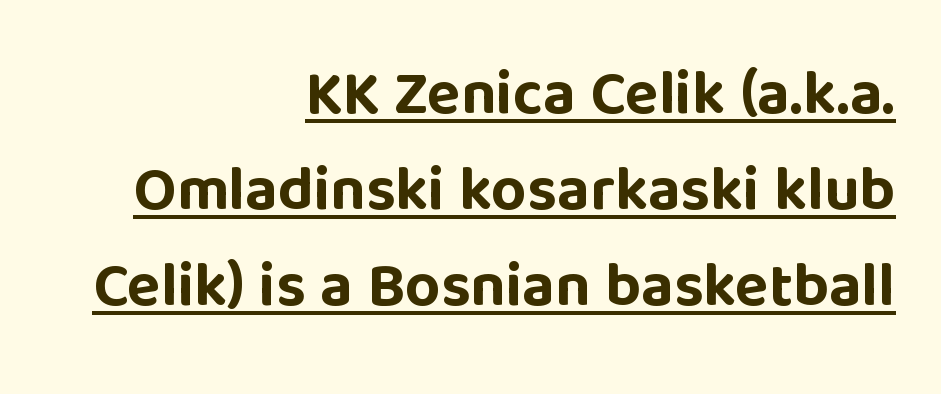
{"serif": "no", "italic": "no", "bold": "yes", "weight": "bold", "width": "normal", "stroke_contrast": "low", "x_height": "large", "monospaced": "no", "underline": "yes", "align": "right", "line_spacing": "normal", "line_spacing_ratio": 1.55, "letter_spacing": "normal", "letter_spacing_em": 0.0, "glyph_px": 62}
